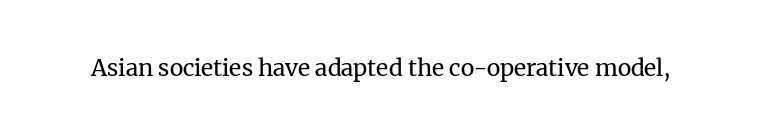
The image shows 23 px text type, upright; set normal letter spacing, not underlined.
